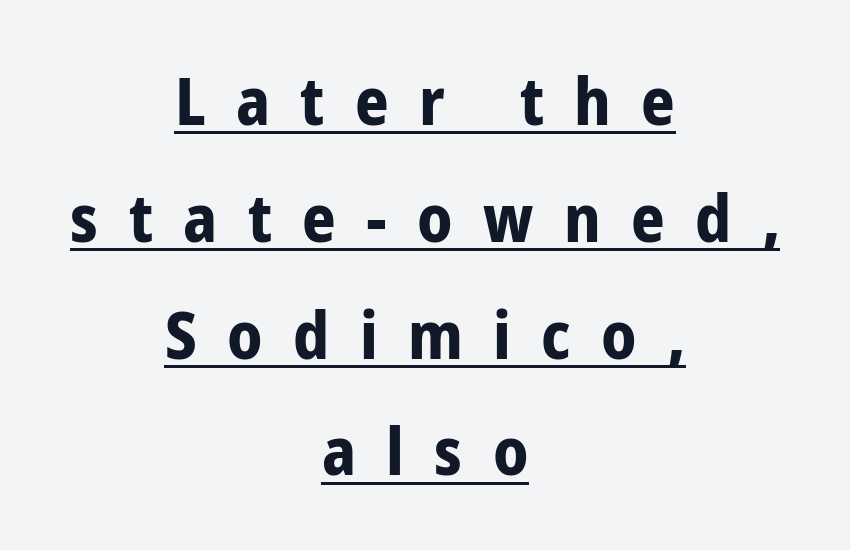
Typographically, this falls in the sans-serif category. Ordinary non-slanted type is in use. This sample is center-justified, so both line endings float freely. Heft: maximum for text — a bold.
